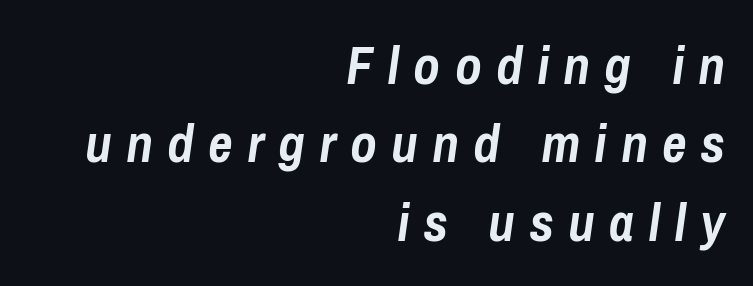
Q: Is the text bold? A: Yes.
Q: Is the text italic (slanted)? A: Yes, it leans right by about 8 degrees.
Q: Is the text underlined? A: No.
Q: How is the paragraph aligned? A: Right-aligned.
Q: Is the spacing between letters normal or unusually wide? A: Unusually wide.
Q: Is the spacing between lines tight, normal or loose? A: Normal.
Q: Width (condensed, normal, or wide)? A: Condensed.
Q: Stroke contrast? A: Low.
Q: x-height? A: Medium.
Q: Monospaced? A: No.
